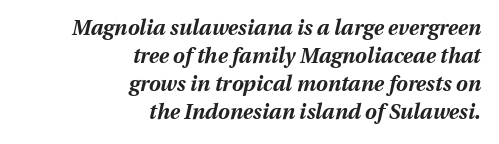
The image shows 21 px bold type, italic (leaning right); set right-aligned, normal line spacing (1.33x), normal letter spacing, not underlined.
